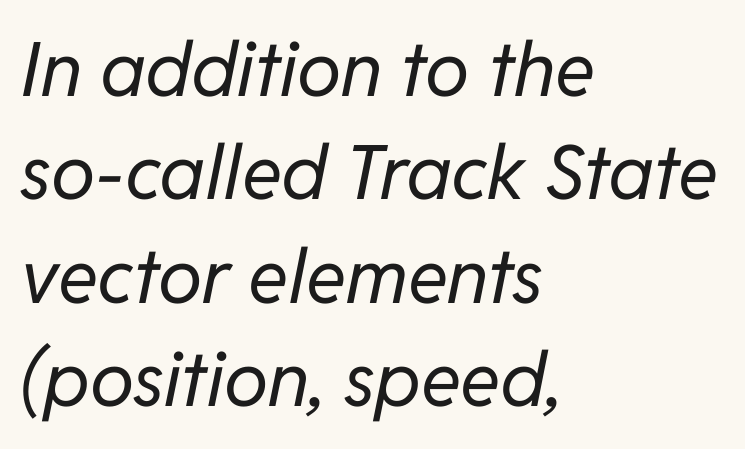
{"italic": "yes", "lean": "right", "slant_degrees": 11, "bold": "no", "weight": "regular", "width": "normal", "stroke_contrast": "low", "x_height": "medium", "monospaced": "no", "underline": "no", "align": "left", "line_spacing": "normal", "line_spacing_ratio": 1.38, "letter_spacing": "normal", "letter_spacing_em": 0.0, "glyph_px": 75}
